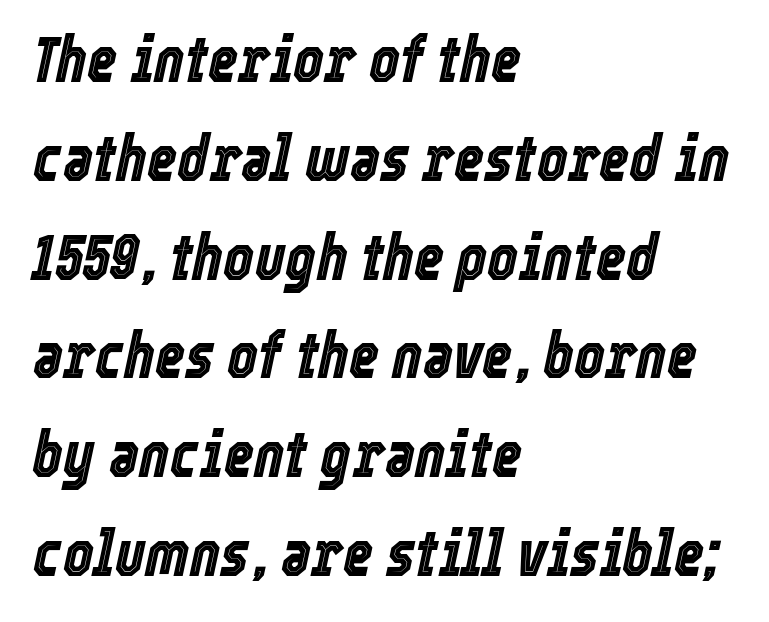
Q: Is the text italic (slanted)? A: Yes, it leans right by about 12 degrees.
Q: Is the text underlined? A: No.
Q: How is the paragraph aligned? A: Left-aligned.
Q: Is the spacing between letters normal or unusually wide? A: Normal.
Q: Is the spacing between lines tight, normal or loose? A: Normal.
Q: Width (condensed, normal, or wide)? A: Condensed.
Q: x-height? A: Medium.
Q: Monospaced? A: No.
